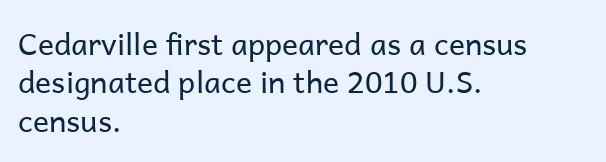
The image shows 30 px regular-weight sans-serif type, upright; set left-aligned, normal line spacing (1.28x), normal letter spacing, not underlined; low stroke contrast and a medium x-height.
